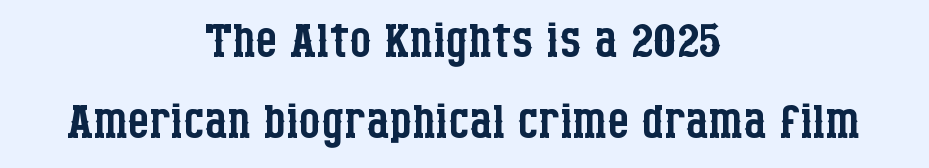
Glyph-to-glyph distance matches everyday printed text. A typesetter would call this proportional, since set widths differ per character. A student would call this center alignment; a typographer would say set centered. Bold? No — there's no thickening of the strokes.
